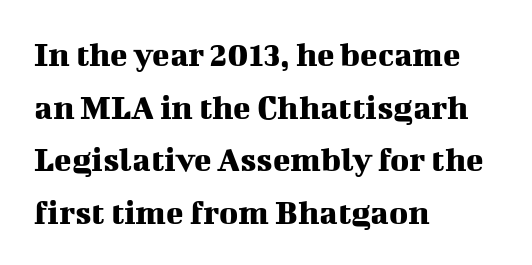
The image shows 36 px serif type, upright; set left-aligned, normal line spacing (1.46x), normal letter spacing, not underlined; medium stroke contrast and a medium x-height.
